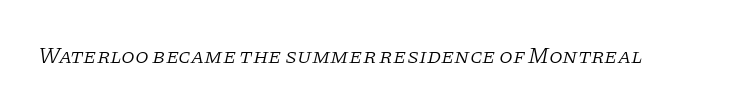
{"italic": "yes", "lean": "right", "slant_degrees": 11, "bold": "no", "underline": "no", "letter_spacing": "normal", "letter_spacing_em": 0.0, "glyph_px": 22}
